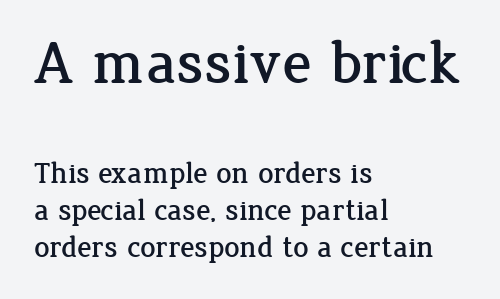
{"serif": "yes", "italic": "no", "width": "normal", "stroke_contrast": "low", "x_height": "medium", "monospaced": "no", "underline": "no", "align": "left", "line_spacing_ratio": 1.23, "letter_spacing": "normal", "letter_spacing_em": 0.0, "larger_block": "first", "size_ratio": 2.03, "glyph_px": 61}
